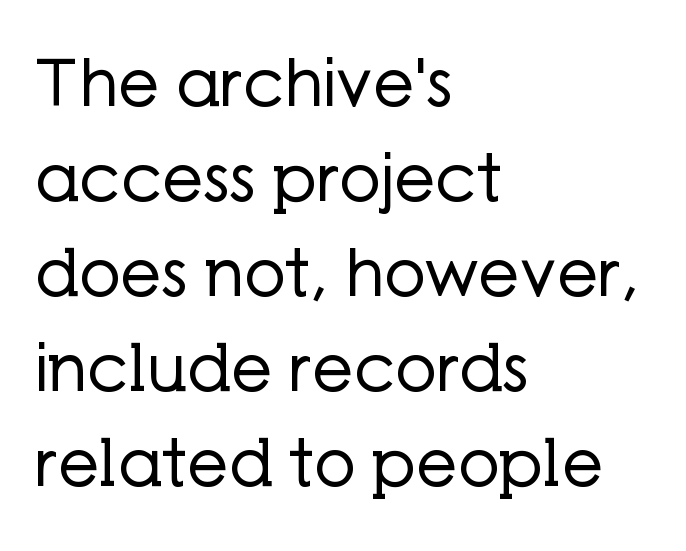
The image shows 65 px regular-weight sans-serif type, upright; set left-aligned, normal line spacing (1.46x), normal letter spacing, not underlined; low stroke contrast and a medium x-height.
